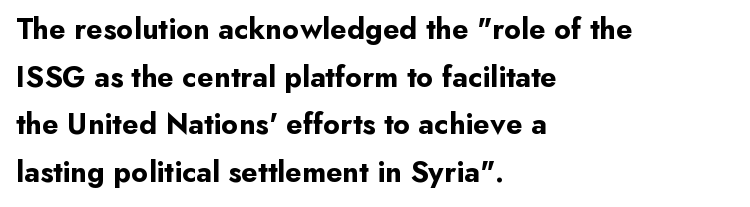
These lines sit exactly where default settings would place them. Decoration check: the copy has no underline. This is sans-serif lettering, the kind often seen on screens and signage. Default kerning and tracking; the words read as compact shapes. The passage shown is emphatically bold.
